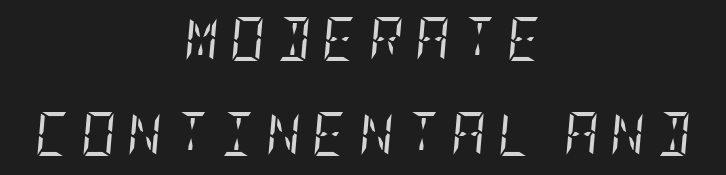
I'd call this a serif setting — the letters wear small feet. The letterforms stand isolated, each surrounded by extra space. The zone under the glyphs is completely vacant. Weight: in the light-to-regular range. Alignment: centered.
